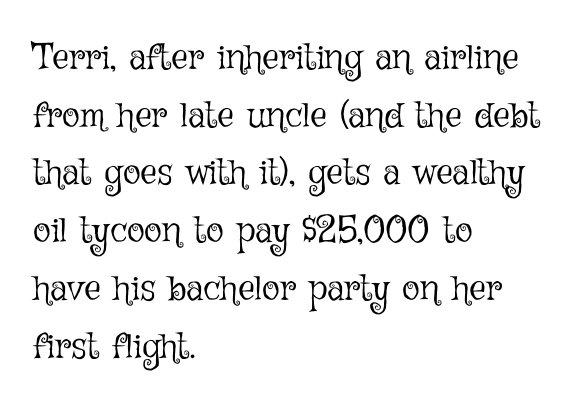
Here the glyphs are tracked normally, forming tight word shapes. These lines are rendered in a variable-pitch font. This sample uses an upright cut, with every glyph sitting square on the baseline. If you drew a ruler down the left edge, every line would touch it.
